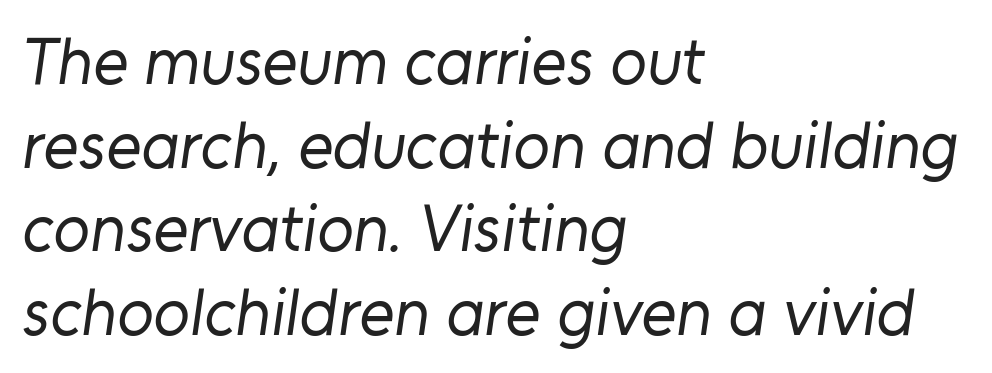
Q: Is the text bold? A: No.
Q: Is the typeface a serif or a sans-serif typeface? A: Sans-serif.
Q: Is the text underlined? A: No.
Q: How is the paragraph aligned? A: Left-aligned.
Q: Is the spacing between letters normal or unusually wide? A: Normal.
Q: Is the spacing between lines tight, normal or loose? A: Normal.
Q: Width (condensed, normal, or wide)? A: Normal.
Q: Stroke contrast? A: Low.
Q: x-height? A: Medium.
Q: Monospaced? A: No.
